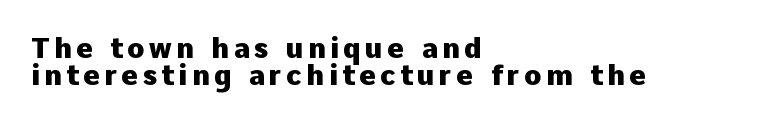
{"serif": "no", "italic": "no", "bold": "yes", "weight": "heavy", "width": "normal", "stroke_contrast": "low", "x_height": "medium", "monospaced": "no", "underline": "no", "align": "left", "line_spacing": "tight", "line_spacing_ratio": 0.98, "glyph_px": 28}
